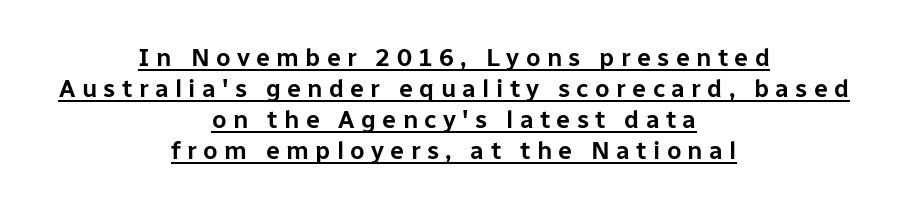
Q: Is the text italic (slanted)? A: No, it is upright.
Q: Is the text underlined? A: Yes.
Q: How is the paragraph aligned? A: Centered.
Q: Is the spacing between letters normal or unusually wide? A: Unusually wide.
